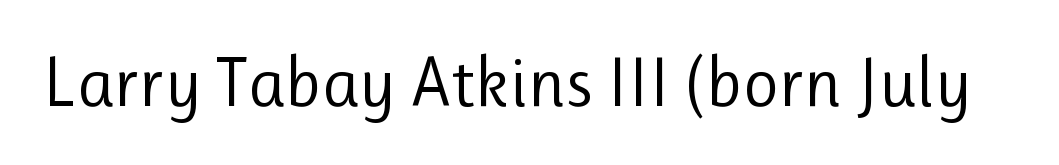
Q: Is the text bold? A: No.
Q: Is the text italic (slanted)? A: No, it is upright.
Q: Is the typeface a serif or a sans-serif typeface? A: Sans-serif.
Q: Is the text underlined? A: No.
Q: Is the spacing between letters normal or unusually wide? A: Normal.
Q: Width (condensed, normal, or wide)? A: Normal.
Q: Stroke contrast? A: Low.
Q: x-height? A: Medium.
Q: Monospaced? A: No.
